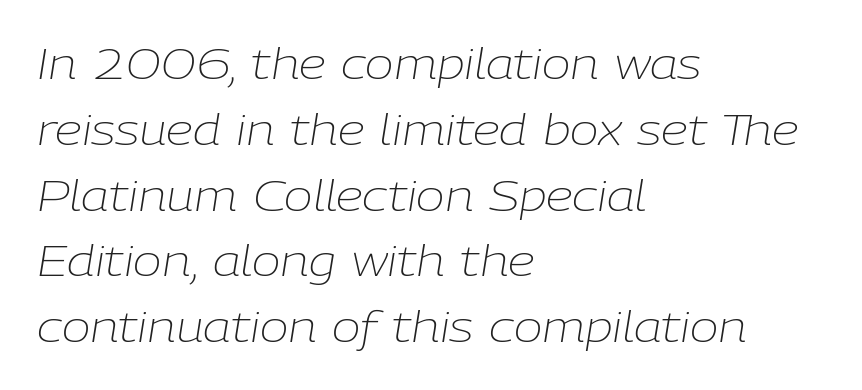
Q: Is the text bold? A: No.
Q: Is the text italic (slanted)? A: Yes, it leans right by about 9 degrees.
Q: Is the text underlined? A: No.
Q: How is the paragraph aligned? A: Left-aligned.
Q: Is the spacing between letters normal or unusually wide? A: Normal.
Q: Is the spacing between lines tight, normal or loose? A: Normal.
Q: Width (condensed, normal, or wide)? A: Normal.
Q: Stroke contrast? A: Low.
Q: x-height? A: Medium.
Q: Monospaced? A: No.
